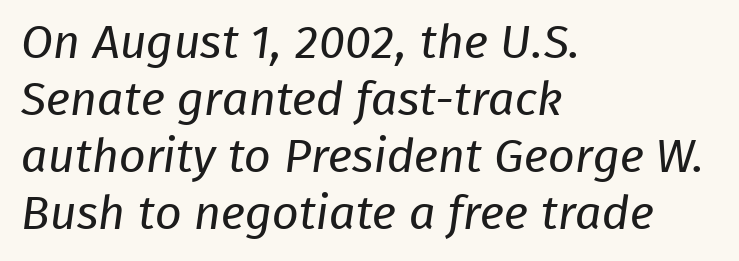
The image shows 47 px regular-weight sans-serif type; set left-aligned, line spacing 1.21x, normal letter spacing, not underlined; low stroke contrast and a medium x-height.
